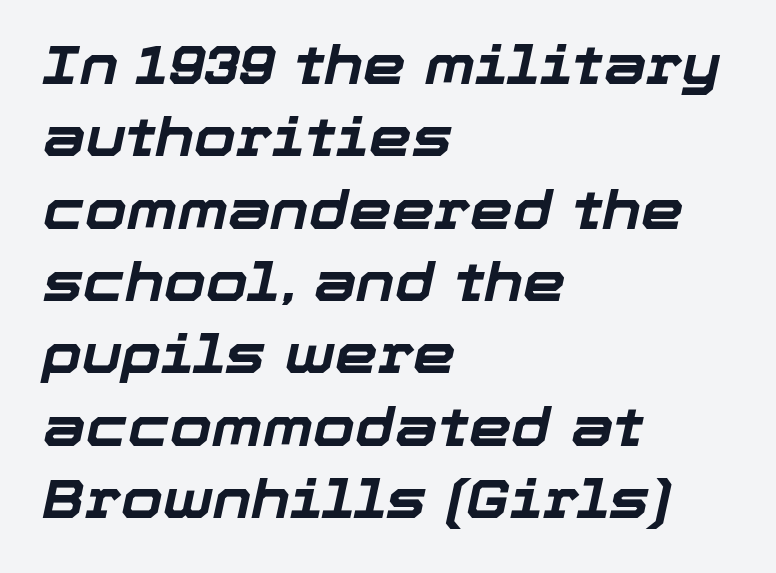
Each glyph is drawn with heavy, bold strokes. Horizontal alignment here is leftward, the default for most running prose. Proportional: the letters do not fall into vertical columns. The glyphs look as if they've been sheared to an angle. How would I describe the line gaps? Plain and ordinary. Nobody drew a line under any word here.
